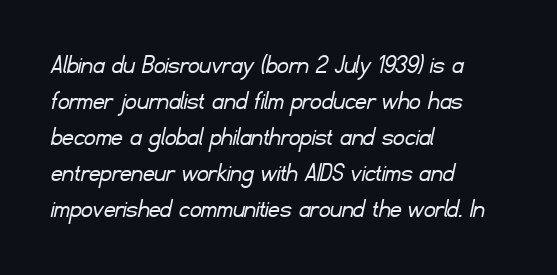
The lines are quadded left. The foot of each line stays bare and open. To sum up the face: it is a sans, with no serifs. The block of text has a typical density, with ordinary space between rows.
